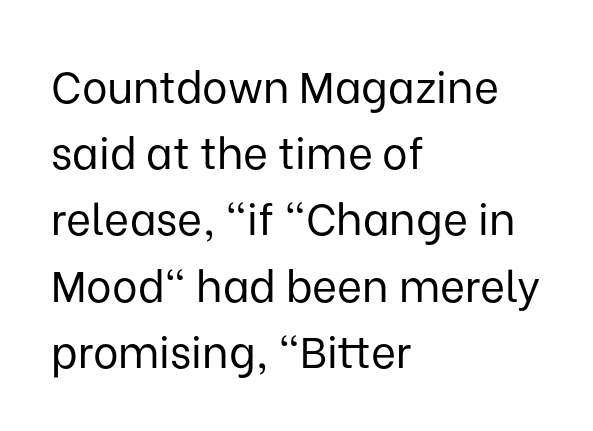
{"serif": "no", "italic": "no", "bold": "no", "weight": "regular", "width": "normal", "stroke_contrast": "low", "x_height": "medium", "monospaced": "no", "underline": "no", "align": "left", "line_spacing": "normal", "line_spacing_ratio": 1.54, "letter_spacing": "normal", "letter_spacing_em": 0.0, "glyph_px": 43}
